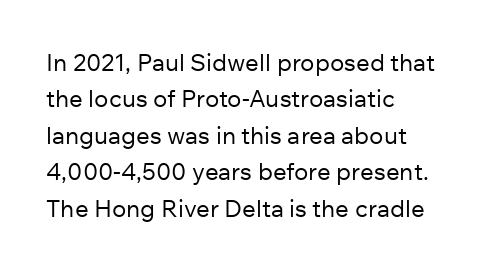
{"italic": "no", "bold": "no", "underline": "no", "align": "left", "line_spacing": "normal", "line_spacing_ratio": 1.52, "letter_spacing": "normal", "letter_spacing_em": 0.0, "glyph_px": 24}
